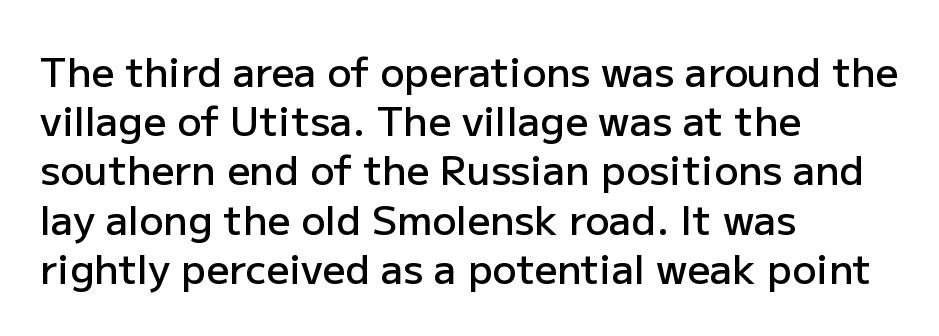
Q: Is the text bold? A: Semi-bold.
Q: Is the text italic (slanted)? A: No, it is upright.
Q: Is the typeface a serif or a sans-serif typeface? A: Sans-serif.
Q: Is the text underlined? A: No.
Q: How is the paragraph aligned? A: Left-aligned.
Q: Is the spacing between letters normal or unusually wide? A: Normal.
Q: Width (condensed, normal, or wide)? A: Normal.
Q: Stroke contrast? A: Low.
Q: x-height? A: Medium.
Q: Monospaced? A: No.
